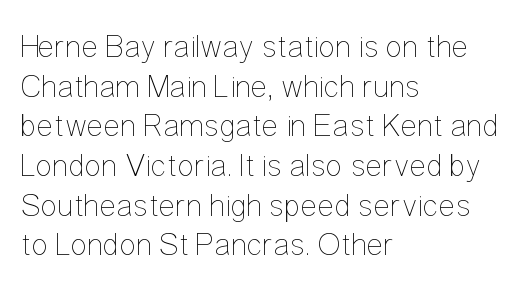
The image shows 32 px thin, condensed type, upright; set left-aligned, line spacing 1.24x, normal letter spacing, not underlined; low stroke contrast and a medium x-height.
